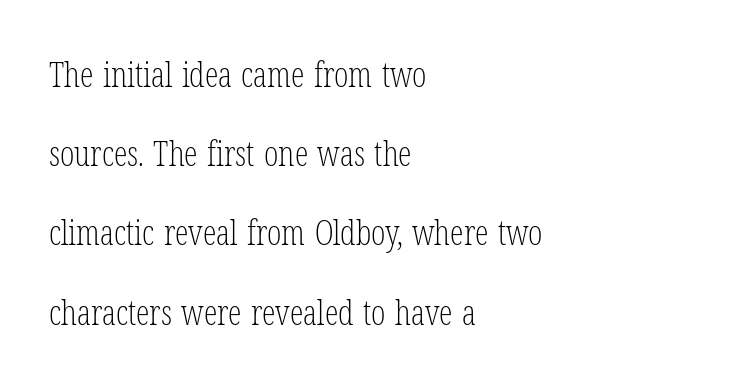
{"serif": "yes", "italic": "no", "bold": "no", "weight": "light", "width": "condensed", "stroke_contrast": "low", "x_height": "medium", "monospaced": "no", "underline": "no", "align": "left", "line_spacing": "loose", "line_spacing_ratio": 2.33, "letter_spacing": "normal", "letter_spacing_em": 0.0, "glyph_px": 34}
